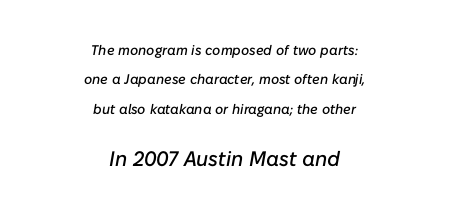
{"italic": "yes", "lean": "right", "slant_degrees": 10, "underline": "no", "align": "center", "line_spacing": "loose", "line_spacing_ratio": 2.09, "letter_spacing": "normal", "letter_spacing_em": 0.0, "larger_block": "second", "size_ratio": 1.5, "glyph_px": 21}
